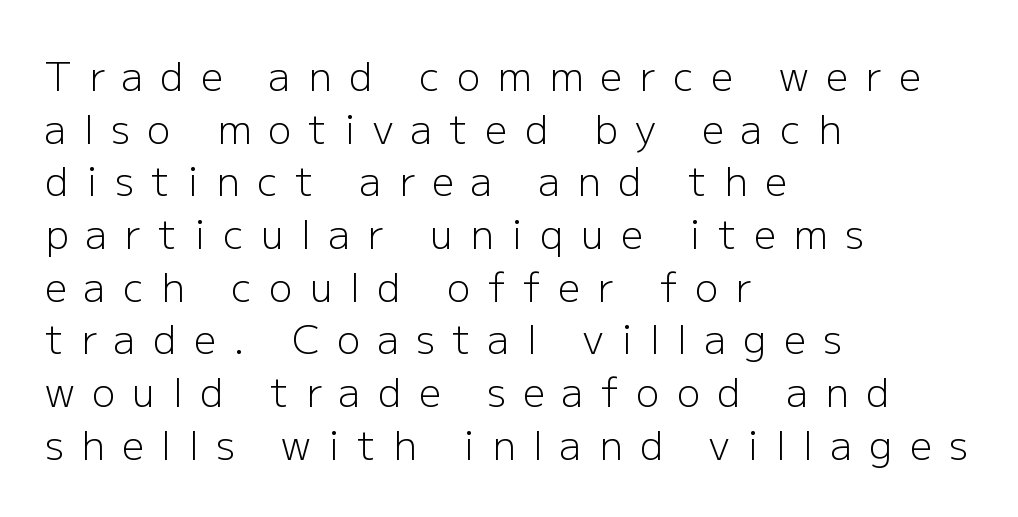
The paragraph has a hard left edge and a soft right edge. Each word looks stretched out because of the extra space between its letters. Nothing sits at the stroke ends, so this counts as sans-serif. The strokes carry an ordinary text weight at most.
